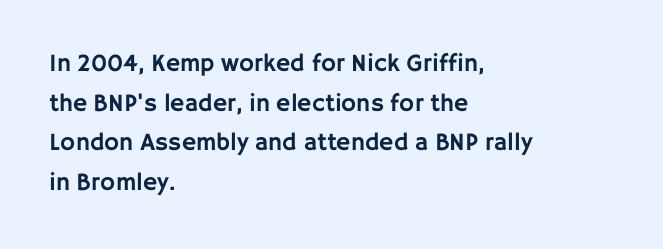
Words appear dense and cohesive because spacing is normal. Italic? Not at all — the glyphs are vertical. Horizontally, the lines are justified to the leading edge only. Leading matches the norm, producing a regular column. Each row of text sits above clean, open space.
